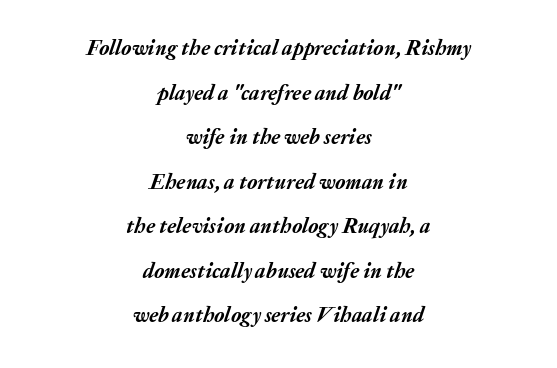
{"italic": "yes", "lean": "right", "slant_degrees": 20, "bold": "yes", "underline": "no", "align": "center", "line_spacing": "loose", "line_spacing_ratio": 2.12, "letter_spacing": "normal", "letter_spacing_em": 0.0, "glyph_px": 21}
